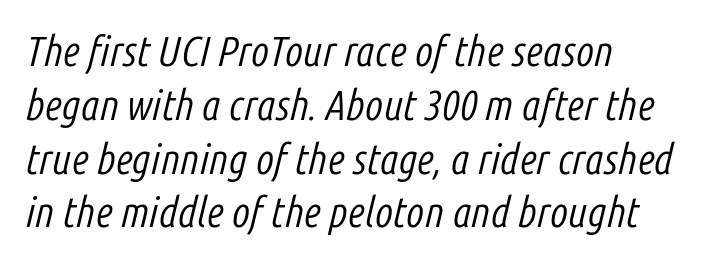
The image shows 42 px light, condensed type, italic (leaning right); set left-aligned, normal line spacing (1.28x), normal letter spacing, not underlined; low stroke contrast and a medium x-height.
